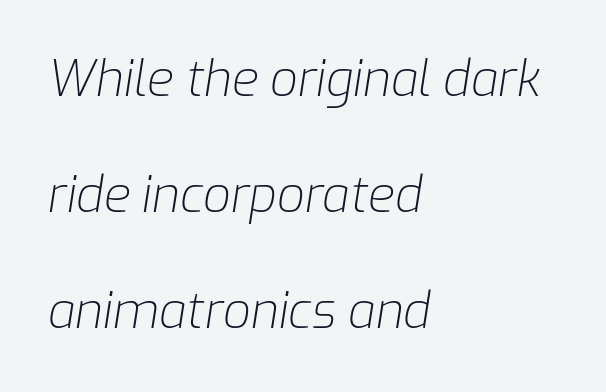
Q: Is the text bold? A: No.
Q: Is the text italic (slanted)? A: Yes, it leans right by about 9 degrees.
Q: Is the text underlined? A: No.
Q: How is the paragraph aligned? A: Left-aligned.
Q: Is the spacing between letters normal or unusually wide? A: Normal.
Q: Is the spacing between lines tight, normal or loose? A: Loose.
Q: Width (condensed, normal, or wide)? A: Normal.
Q: Stroke contrast? A: Low.
Q: x-height? A: Medium.
Q: Monospaced? A: No.
